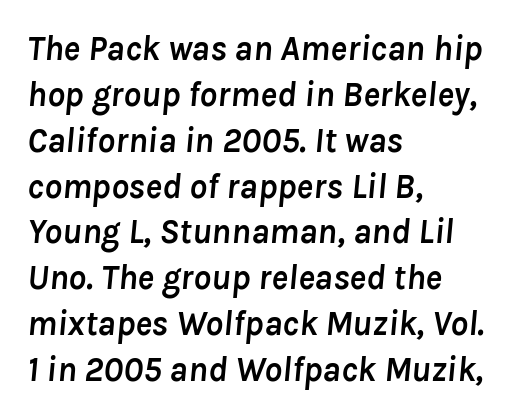
The space between consecutive lines is moderate. In CSS terms this would be text-align: left. Letter spacing: default. The specimen reads as italic at a glance. Clear beneath every line of the passage.
